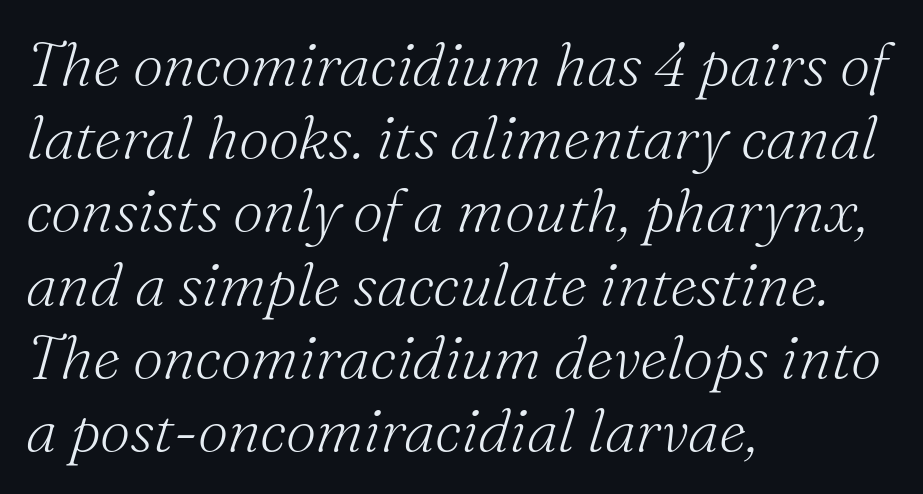
Compared with typical body copy, the letter spacing here is the same. The face looks like a standard text weight, possibly lighter. Slant detected: the letters are inclined. Note the varied advance widths — an 'i' is clearly narrower than an 'm'. Little horizontal feet cap the strokes, marking this as serif type. Leftover space on each line is placed entirely after the last word.
